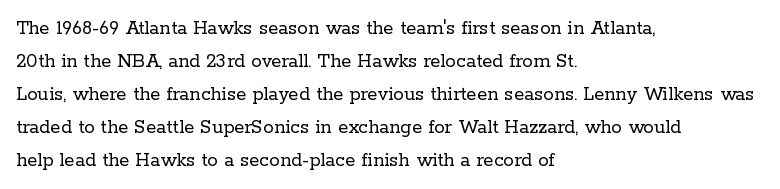
{"italic": "no", "bold": "no", "underline": "no", "align": "left", "line_spacing": "normal", "line_spacing_ratio": 1.57, "letter_spacing": "normal", "letter_spacing_em": 0.0, "glyph_px": 21}
